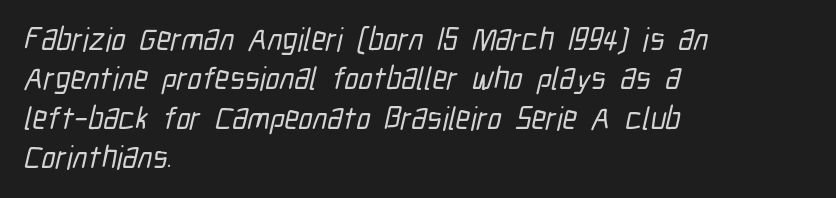
The image shows 32 px condensed sans-serif type; set left-aligned, line spacing 1.23x, normal letter spacing, not underlined; low stroke contrast and a medium x-height.
